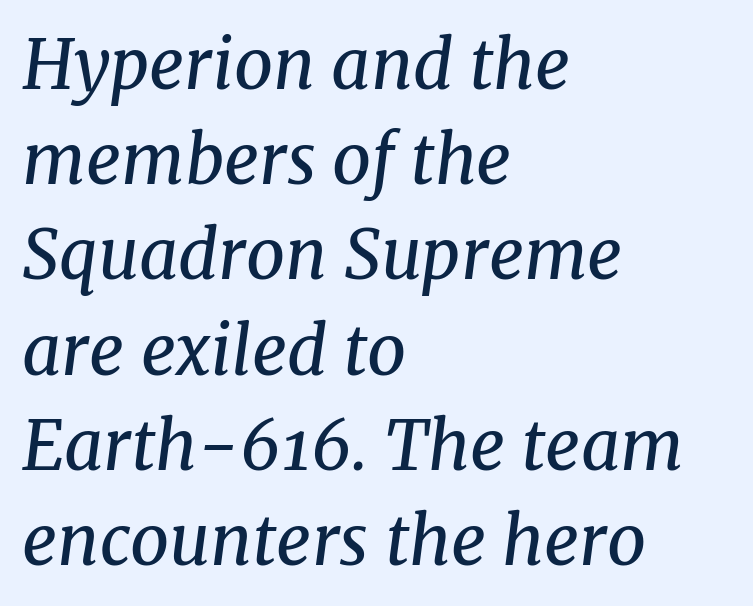
{"serif": "yes", "italic": "yes", "lean": "right", "slant_degrees": 8, "bold": "no", "weight": "regular", "width": "normal", "stroke_contrast": "medium", "x_height": "medium", "monospaced": "no", "underline": "no", "align": "left", "line_spacing": "normal", "line_spacing_ratio": 1.4, "letter_spacing": "normal", "letter_spacing_em": 0.0, "glyph_px": 68}
